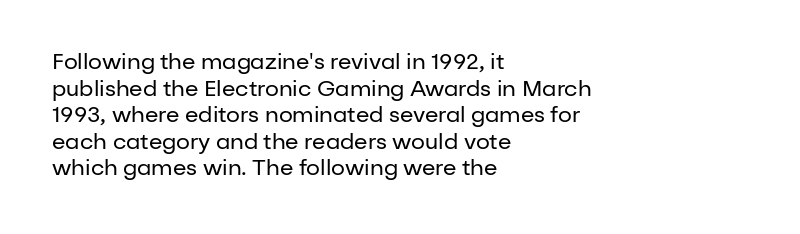
Q: Is the text bold? A: No.
Q: Is the text italic (slanted)? A: No, it is upright.
Q: Is the text underlined? A: No.
Q: How is the paragraph aligned? A: Left-aligned.
Q: Is the spacing between letters normal or unusually wide? A: Normal.
